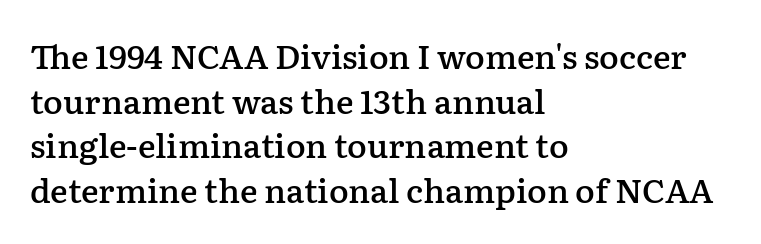
Q: Is the text bold? A: Semi-bold.
Q: Is the text italic (slanted)? A: No, it is upright.
Q: Is the typeface a serif or a sans-serif typeface? A: Serif.
Q: Is the text underlined? A: No.
Q: How is the paragraph aligned? A: Left-aligned.
Q: Is the spacing between letters normal or unusually wide? A: Normal.
Q: Is the spacing between lines tight, normal or loose? A: Normal.
Q: Width (condensed, normal, or wide)? A: Normal.
Q: Stroke contrast? A: Low.
Q: x-height? A: Medium.
Q: Monospaced? A: No.
